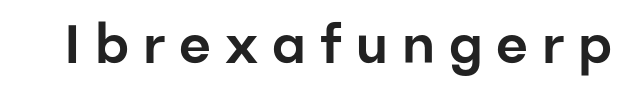
Unlike a traditional serif, this face leaves its strokes unadorned. Honestly, the letter spacing is so wide it's the main thing you notice. Looks like regular typesetting: each glyph gets only the width it needs. The area under the type is left untouched.
